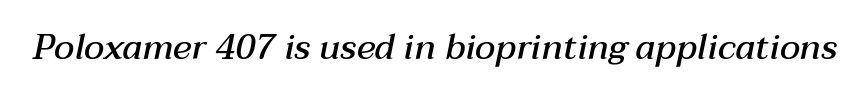
The image shows 35 px semibold type, italic (leaning right); set normal letter spacing, not underlined; medium stroke contrast and a medium x-height.
